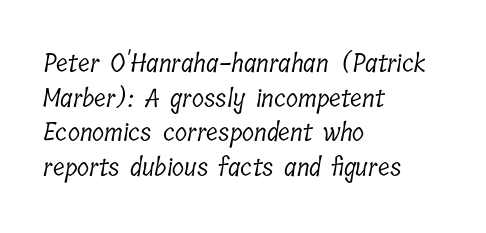
The image shows 25 px text type; set left-aligned, normal line spacing (1.39x), normal letter spacing, not underlined.
